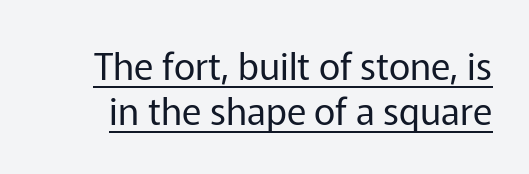
The type is set solid horizontally, with unmodified tracking. Ascenders rise straight up at ninety degrees. You could not count columns in this text — the font is proportionally spaced. The cut favours lightness, reaching ordinary text weight at its darkest. The passage shown is typeset with a sans-serif family.
